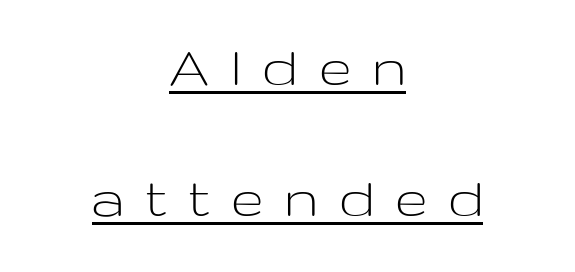
The passage shown is typeset with a sans-serif family. Posture: straight, roman, zero tilt. Caption: expanded tracking, letters set apart. Each new line begins a long way beneath the previous one. Is there an underline? Yes — a line sits under the letters. Stem width sits at or under what a default text font uses.
